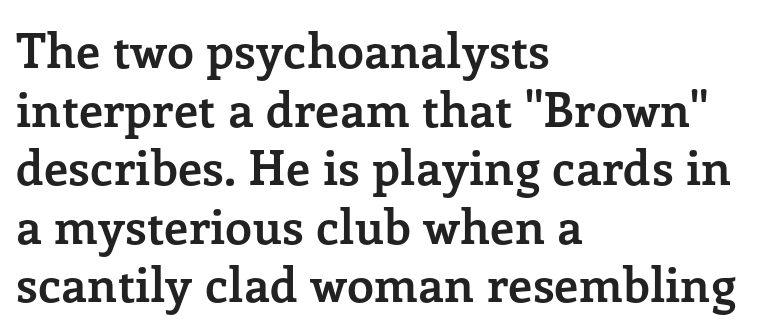
{"serif": "yes", "italic": "no", "bold": "yes", "weight": "semibold", "width": "normal", "stroke_contrast": "low", "x_height": "medium", "monospaced": "no", "underline": "no", "align": "left", "line_spacing_ratio": 1.22, "letter_spacing": "normal", "letter_spacing_em": 0.0, "glyph_px": 48}
